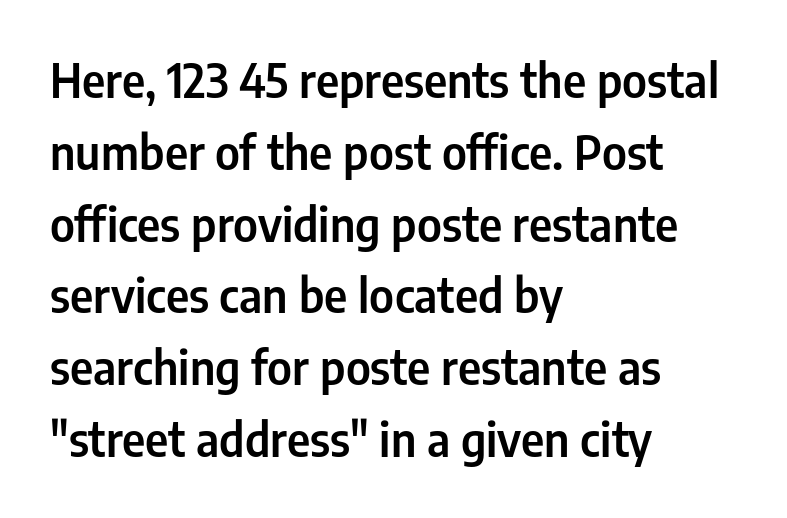
{"serif": "no", "italic": "no", "width": "condensed", "stroke_contrast": "low", "x_height": "medium", "monospaced": "no", "underline": "no", "align": "left", "line_spacing": "normal", "line_spacing_ratio": 1.56, "letter_spacing": "normal", "letter_spacing_em": 0.0, "glyph_px": 46}
